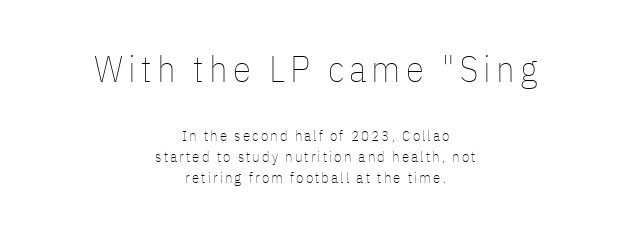
The image shows 37 px thin, condensed type, upright; set centered, normal line spacing (1.39x), not underlined; the first (top) block is 2.47x larger; low stroke contrast and a medium x-height.
